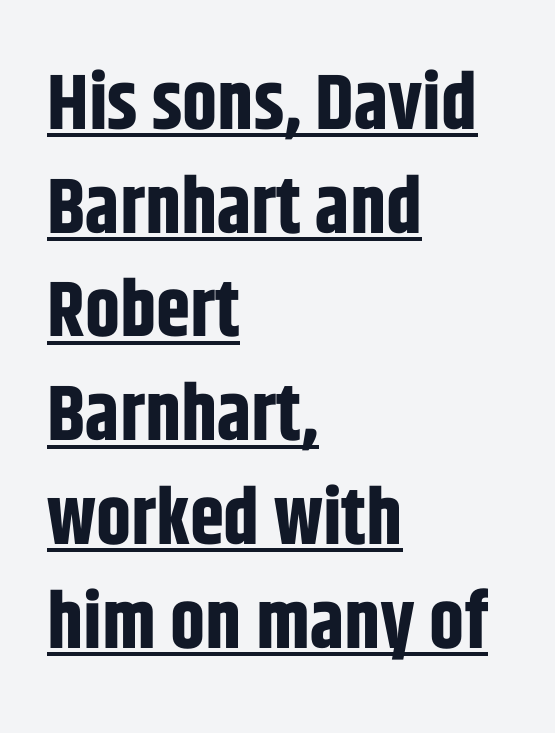
The image shows 78 px bold, condensed sans-serif type, upright; set left-aligned, normal line spacing (1.33x), normal letter spacing, underlined; low stroke contrast and a large x-height.
